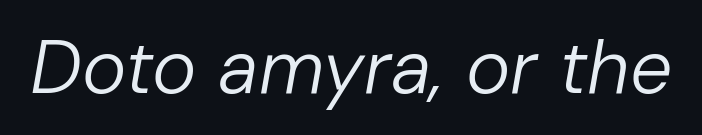
The image shows 75 px regular-weight type, italic (leaning right); set normal letter spacing, not underlined; low stroke contrast and a medium x-height.
